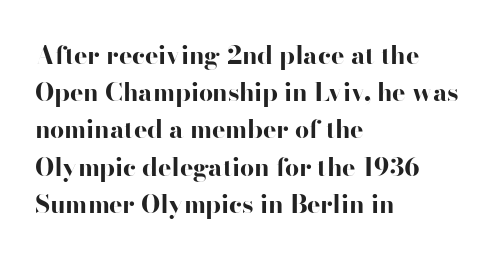
The image shows 25 px bold type, upright; set left-aligned, normal line spacing (1.49x), normal letter spacing, not underlined.
